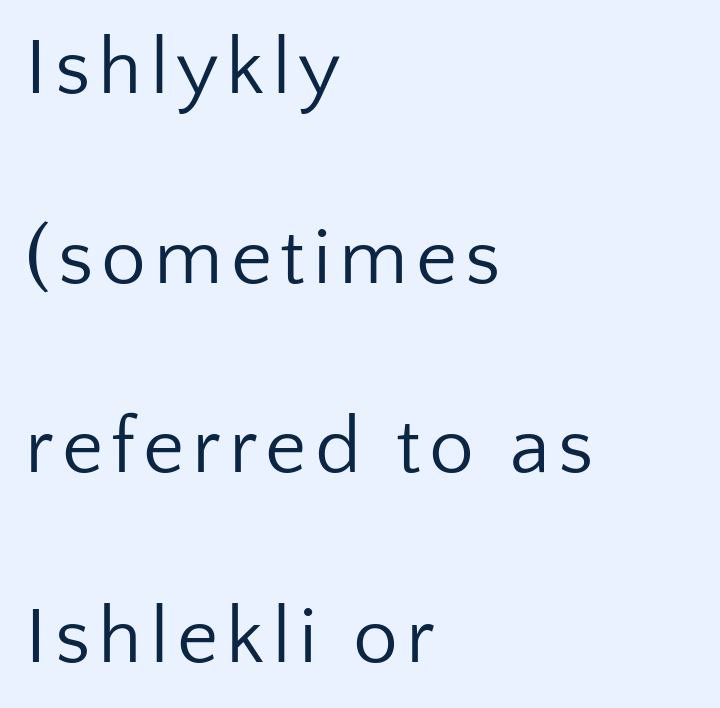
Q: Is the text bold? A: No.
Q: Is the text italic (slanted)? A: No, it is upright.
Q: Is the typeface a serif or a sans-serif typeface? A: Sans-serif.
Q: Is the text underlined? A: No.
Q: How is the paragraph aligned? A: Left-aligned.
Q: Is the spacing between lines tight, normal or loose? A: Loose.
Q: Width (condensed, normal, or wide)? A: Normal.
Q: Stroke contrast? A: Low.
Q: x-height? A: Medium.
Q: Monospaced? A: No.
